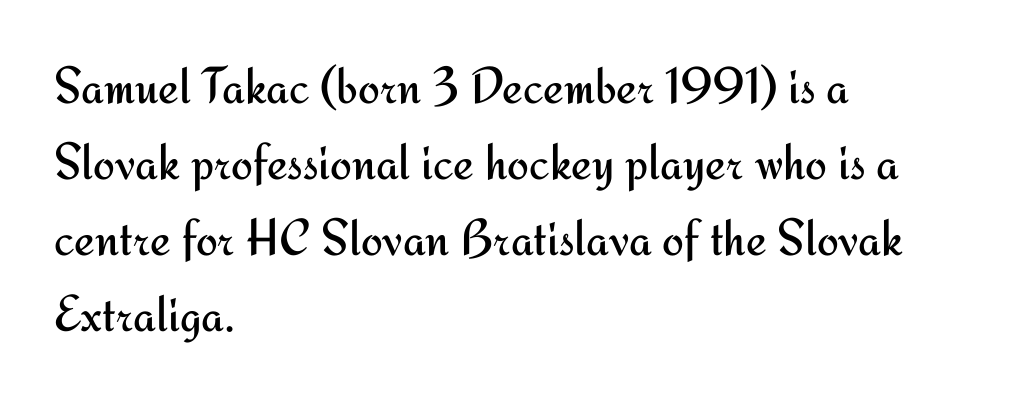
{"serif": "no", "italic": "no", "bold": "no", "weight": "regular", "width": "normal", "stroke_contrast": "medium", "x_height": "small", "monospaced": "no", "underline": "no", "align": "left", "line_spacing": "normal", "line_spacing_ratio": 1.46, "letter_spacing": "normal", "letter_spacing_em": 0.0, "glyph_px": 52}
